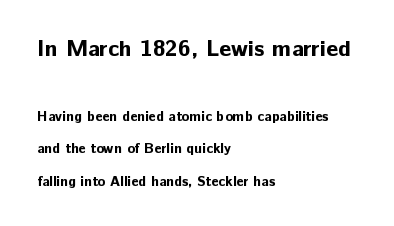
{"italic": "no", "bold": "yes", "underline": "no", "align": "left", "line_spacing": "loose", "line_spacing_ratio": 2.32, "letter_spacing": "normal", "letter_spacing_em": 0.0, "larger_block": "first", "size_ratio": 1.64, "glyph_px": 23}
